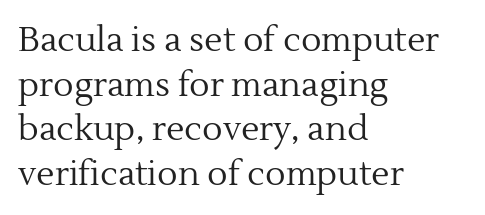
The image shows 34 px regular-weight serif type, upright; set left-aligned, normal line spacing (1.31x), normal letter spacing, not underlined; a medium x-height.
